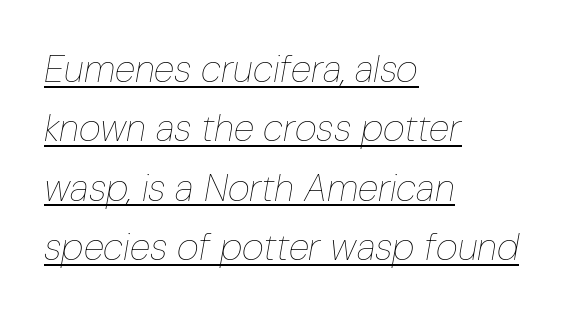
The image shows 38 px thin, condensed type, italic (leaning right); set left-aligned, normal line spacing (1.56x), normal letter spacing, underlined; low stroke contrast and a medium x-height.
